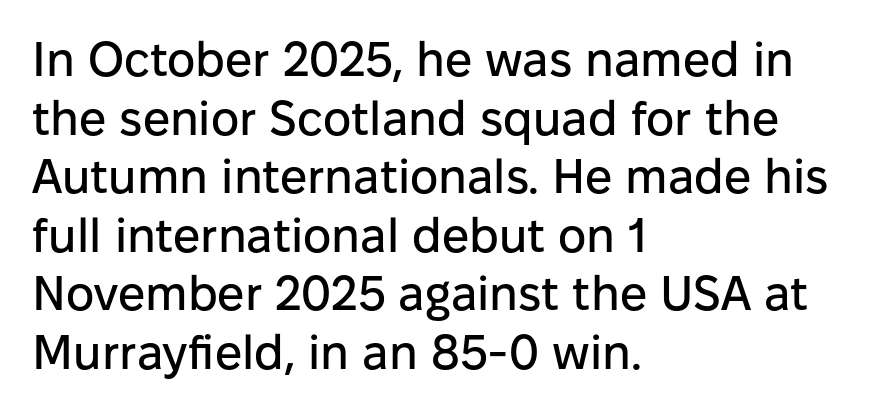
The image shows 48 px sans-serif type, upright; set left-aligned, line spacing 1.22x, normal letter spacing, not underlined; low stroke contrast and a medium x-height.
